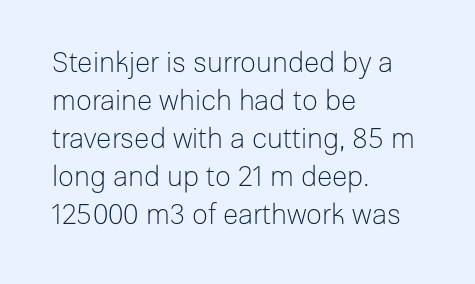
The image shows 28 px light sans-serif type, upright; set left-aligned, normal line spacing (1.36x), normal letter spacing, not underlined; low stroke contrast and a medium x-height.
